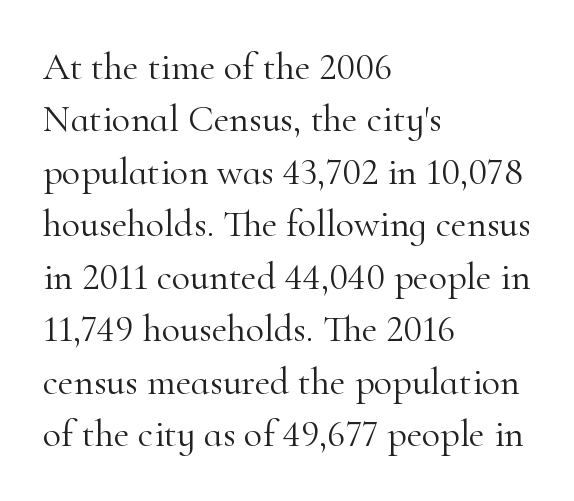
Whoever set this chose a conventional vertical rhythm. A roman cut, with each character standing at attention. Typographically, this falls in the serif category. The compositor pushed each line to the left boundary. Looks like regular typesetting: each glyph gets only the width it needs. The weight tops out at a normal text grade.
